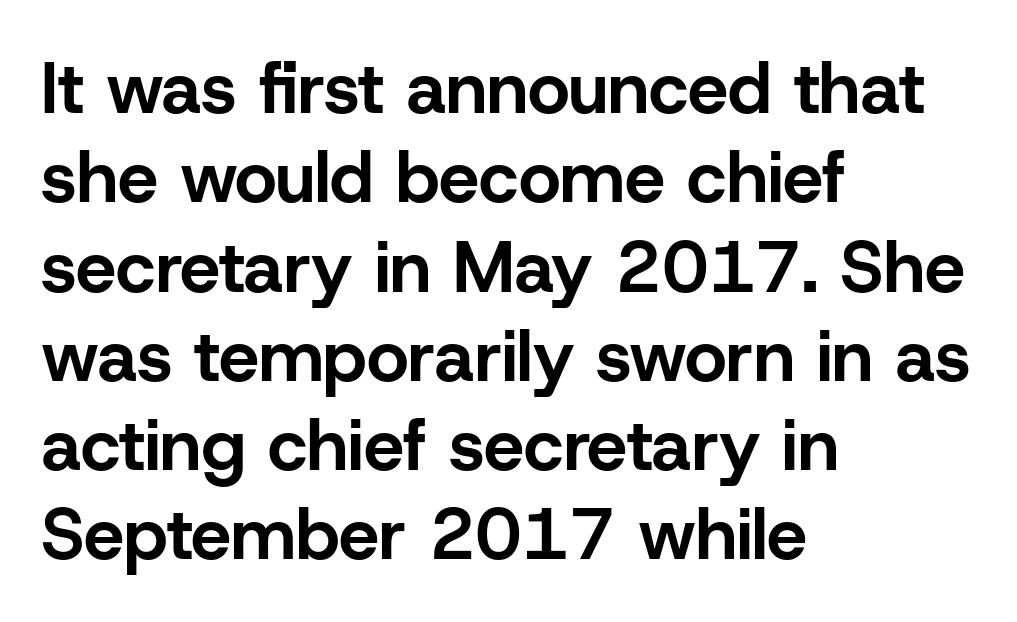
The image shows 72 px bold sans-serif type, upright; set left-aligned, line spacing 1.24x, normal letter spacing, not underlined; low stroke contrast and a medium x-height.
